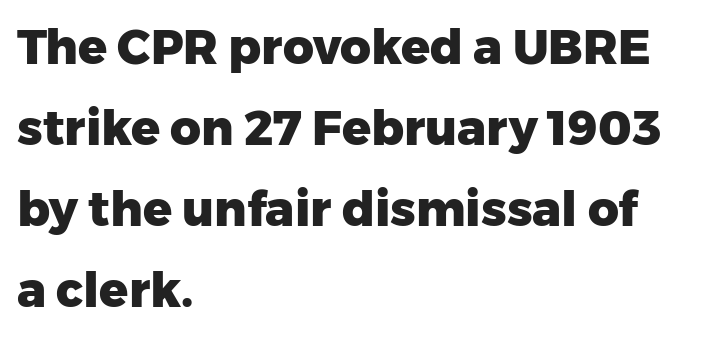
{"serif": "no", "italic": "no", "bold": "yes", "weight": "heavy", "width": "normal", "stroke_contrast": "low", "x_height": "medium", "monospaced": "no", "underline": "no", "align": "left", "line_spacing": "normal", "line_spacing_ratio": 1.69, "letter_spacing": "normal", "letter_spacing_em": 0.0, "glyph_px": 48}
